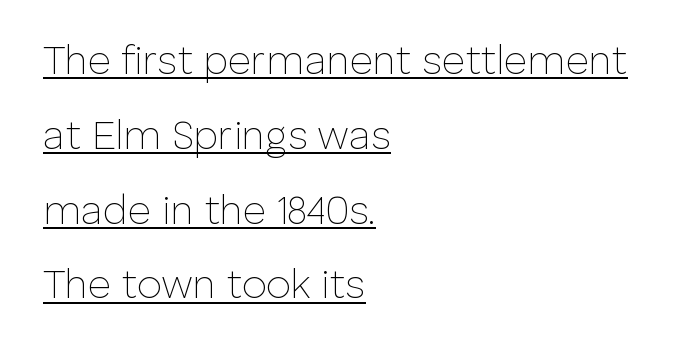
{"serif": "no", "italic": "no", "bold": "no", "weight": "thin", "width": "normal", "stroke_contrast": "low", "x_height": "medium", "monospaced": "no", "underline": "yes", "align": "left", "line_spacing_ratio": 1.87, "letter_spacing": "normal", "letter_spacing_em": 0.0, "glyph_px": 40}
